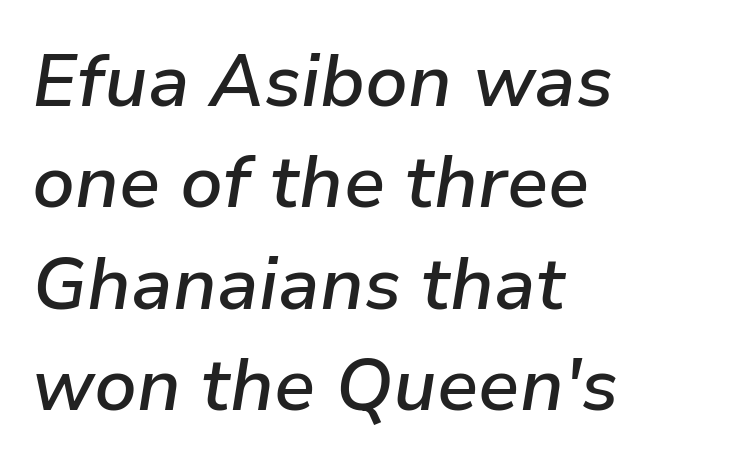
You could not count columns in this text — the font is proportionally spaced. Is the letter spacing exaggerated? No — it looks like the ordinary default. Horizontal bands of white between lines are of average thickness. Notice how the stems are inclined rather than vertical — that's the hallmark of italics.
